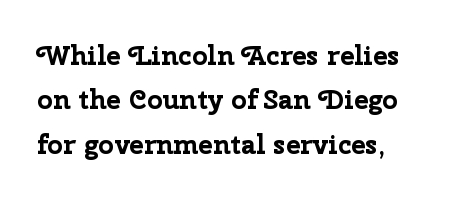
The area under the type is left untouched. If you drew a line through each stem, it would be perfectly vertical. The passage shown has conventional tracking throughout. The font is running at its bold setting. Rows of type keep a routine distance in the vertical direction.
